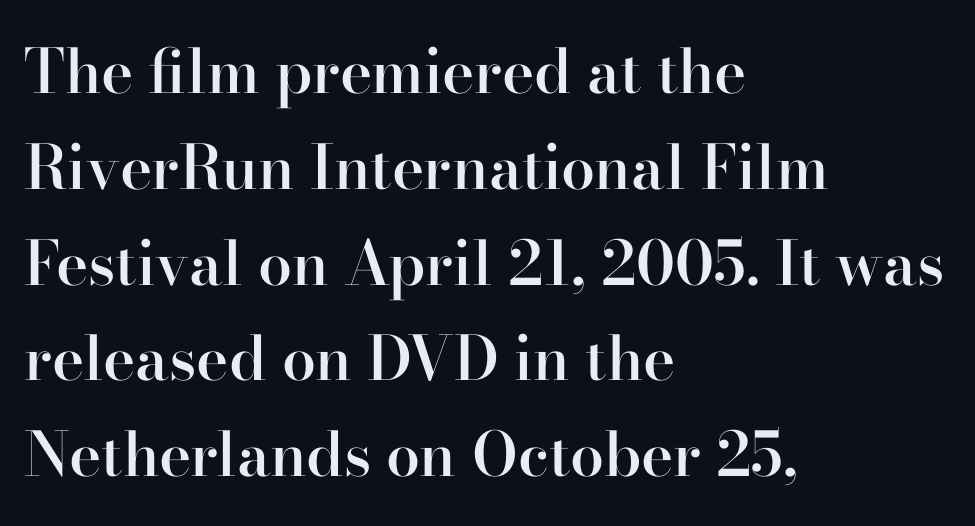
Q: Is the text bold? A: Semi-bold.
Q: Is the text italic (slanted)? A: No, it is upright.
Q: Is the typeface a serif or a sans-serif typeface? A: Serif.
Q: Is the text underlined? A: No.
Q: How is the paragraph aligned? A: Left-aligned.
Q: Is the spacing between letters normal or unusually wide? A: Normal.
Q: Is the spacing between lines tight, normal or loose? A: Normal.
Q: Width (condensed, normal, or wide)? A: Normal.
Q: Stroke contrast? A: High.
Q: x-height? A: Small.
Q: Monospaced? A: No.
